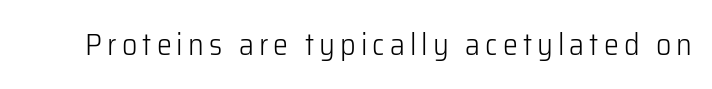
{"serif": "no", "italic": "no", "bold": "no", "weight": "light", "width": "normal", "stroke_contrast": "low", "x_height": "medium", "monospaced": "no", "underline": "no", "glyph_px": 30}
